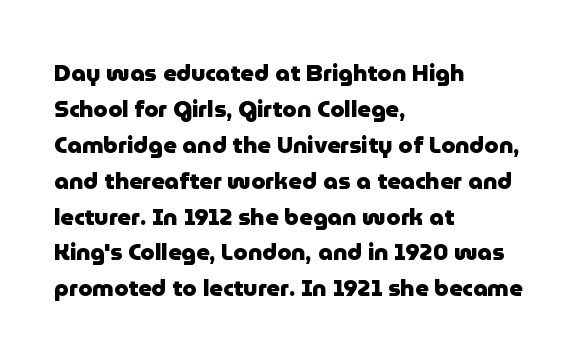
The line-height multiplier appears to be the usual default. Plain, unruled lines of type. The type is set solid horizontally, with unmodified tracking. Horizontal alignment here is leftward, the default for most running prose. Does the weight exceed regular? Yes, all the way to bold.
